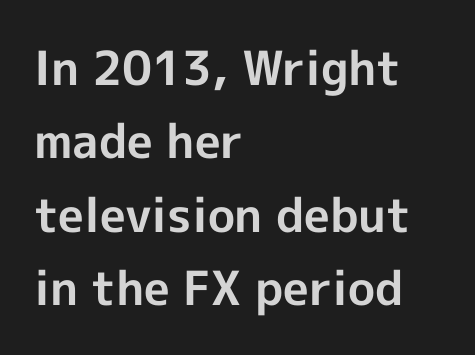
{"serif": "no", "italic": "no", "bold": "yes", "weight": "bold", "width": "normal", "x_height": "medium", "monospaced": "no", "underline": "no", "align": "left", "line_spacing": "normal", "line_spacing_ratio": 1.56, "letter_spacing": "normal", "letter_spacing_em": 0.0, "glyph_px": 47}
